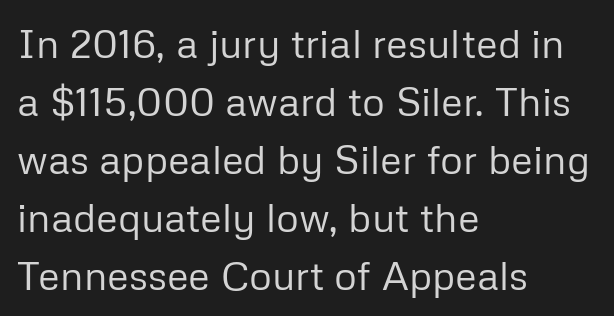
Q: Is the text bold? A: No.
Q: Is the text italic (slanted)? A: No, it is upright.
Q: Is the typeface a serif or a sans-serif typeface? A: Sans-serif.
Q: Is the text underlined? A: No.
Q: How is the paragraph aligned? A: Left-aligned.
Q: Is the spacing between letters normal or unusually wide? A: Normal.
Q: Is the spacing between lines tight, normal or loose? A: Normal.
Q: Width (condensed, normal, or wide)? A: Normal.
Q: Stroke contrast? A: Low.
Q: x-height? A: Medium.
Q: Monospaced? A: No.
